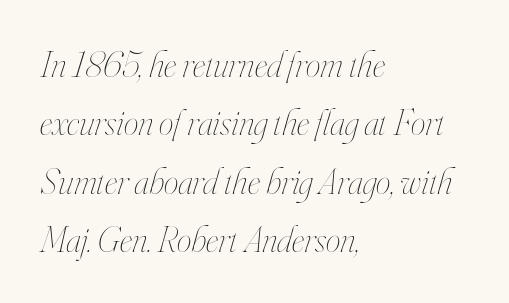
The image shows 37 px thin, condensed type, italic (leaning right); set left-aligned, normal line spacing (1.58x), normal letter spacing, not underlined; high stroke contrast and a small x-height.
